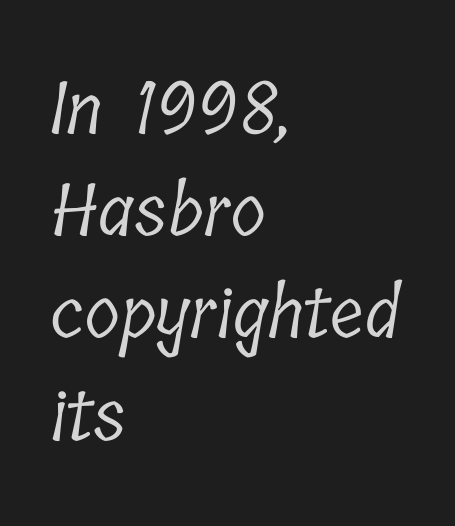
{"serif": "yes", "bold": "no", "weight": "light", "width": "condensed", "stroke_contrast": "low", "x_height": "medium", "monospaced": "no", "underline": "no", "align": "left", "line_spacing": "normal", "line_spacing_ratio": 1.42, "letter_spacing": "normal", "letter_spacing_em": 0.0, "glyph_px": 72}
